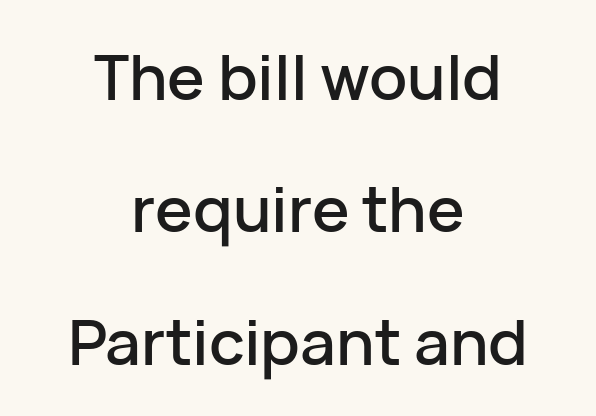
The image shows 63 px sans-serif type, upright; set centered, loose line spacing (2.1x), normal letter spacing, not underlined; low stroke contrast and a medium x-height.
